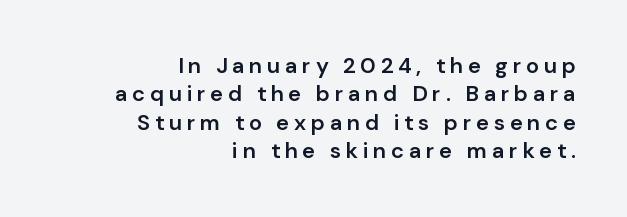
{"italic": "no", "bold": "semi", "underline": "no", "align": "right", "line_spacing": "normal", "line_spacing_ratio": 1.29, "letter_spacing": "wide", "letter_spacing_em": 0.21, "glyph_px": 22}
